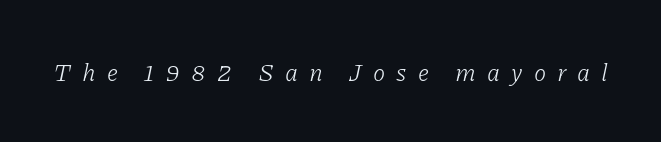
The image shows 25 px text type, italic (leaning right); set unusually wide letter spacing (+0.44 em), not underlined.
